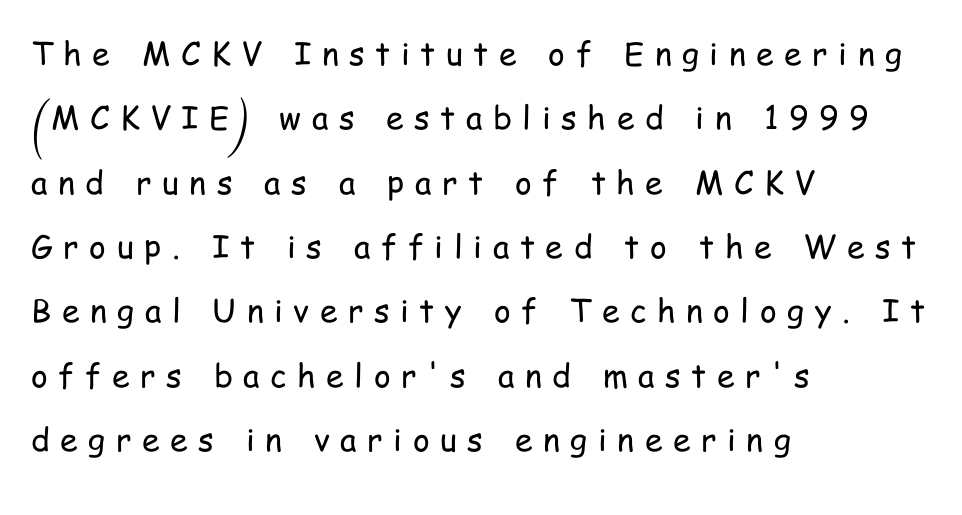
Q: Is the text bold? A: No.
Q: Is the text italic (slanted)? A: No, it is upright.
Q: Is the typeface a serif or a sans-serif typeface? A: Sans-serif.
Q: Is the text underlined? A: No.
Q: How is the paragraph aligned? A: Left-aligned.
Q: Is the spacing between letters normal or unusually wide? A: Unusually wide.
Q: Is the spacing between lines tight, normal or loose? A: Loose.
Q: Width (condensed, normal, or wide)? A: Condensed.
Q: Stroke contrast? A: Low.
Q: x-height? A: Medium.
Q: Monospaced? A: No.
